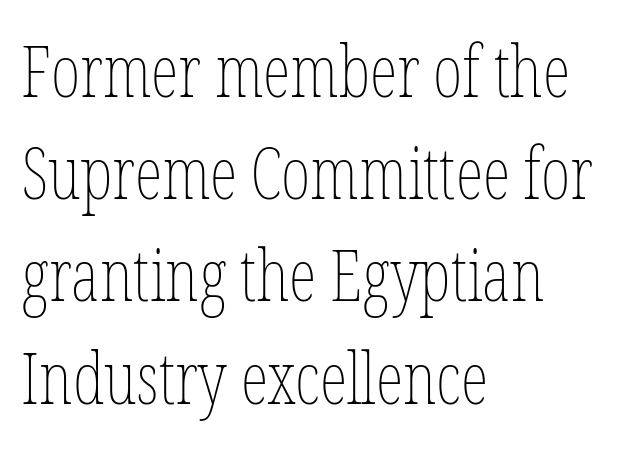
Q: Is the text bold? A: No.
Q: Is the text italic (slanted)? A: No, it is upright.
Q: Is the text underlined? A: No.
Q: How is the paragraph aligned? A: Left-aligned.
Q: Is the spacing between letters normal or unusually wide? A: Normal.
Q: Is the spacing between lines tight, normal or loose? A: Normal.
Q: Width (condensed, normal, or wide)? A: Condensed.
Q: Stroke contrast? A: Low.
Q: x-height? A: Medium.
Q: Monospaced? A: No.
